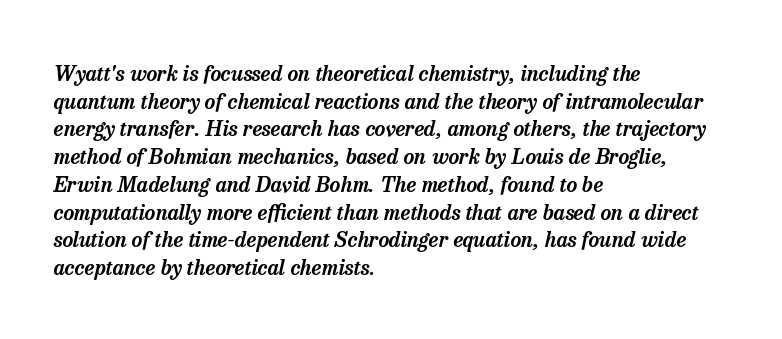
The image shows 21 px text type, italic (leaning right); set left-aligned, normal line spacing (1.32x), normal letter spacing, not underlined.
